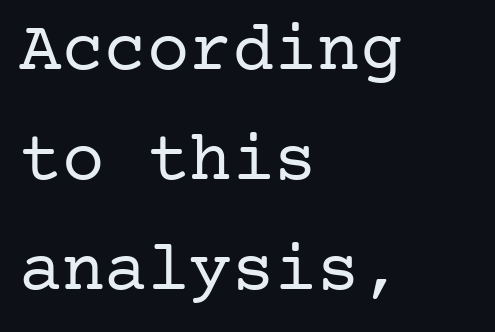
The tracking reads as untouched default to a designer's eye. Every stem runs plumb, perpendicular to the baseline. Honestly, there is no underline to notice here at all. Interline gaps are of average width in this sample. Where is the straight margin? On the left. Is the stroke heavy? The answer is a plain regular-or-lighter.
